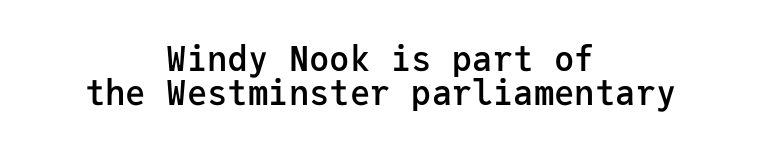
Q: Is the text bold? A: Semi-bold.
Q: Is the text italic (slanted)? A: No, it is upright.
Q: Is the typeface a serif or a sans-serif typeface? A: Sans-serif.
Q: Is the text underlined? A: No.
Q: How is the paragraph aligned? A: Centered.
Q: Is the spacing between letters normal or unusually wide? A: Normal.
Q: Is the spacing between lines tight, normal or loose? A: Tight.
Q: Width (condensed, normal, or wide)? A: Normal.
Q: Stroke contrast? A: Low.
Q: x-height? A: Medium.
Q: Monospaced? A: Yes.
